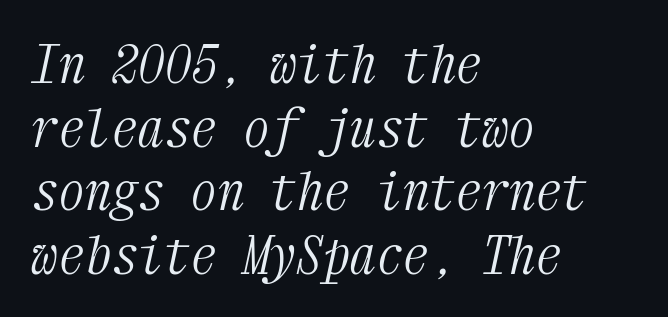
The rendering anchors every line to the left-hand side. Each word holds together tightly as a unit, with standard inter-letter gaps. These glyphs show unthickened strokes, regular width or finer. The letters carry serifs — small finishing strokes at the ends of their stems.
